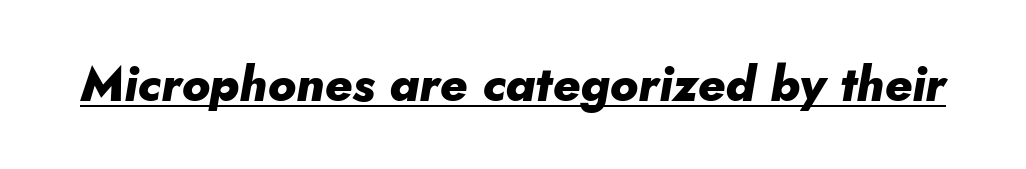
Characters are canted at an angle relative to the baseline's perpendicular. No extra tracking has been applied to these lines. Every word sits above its own underline. Summary of weight: heavy, a full bold.
